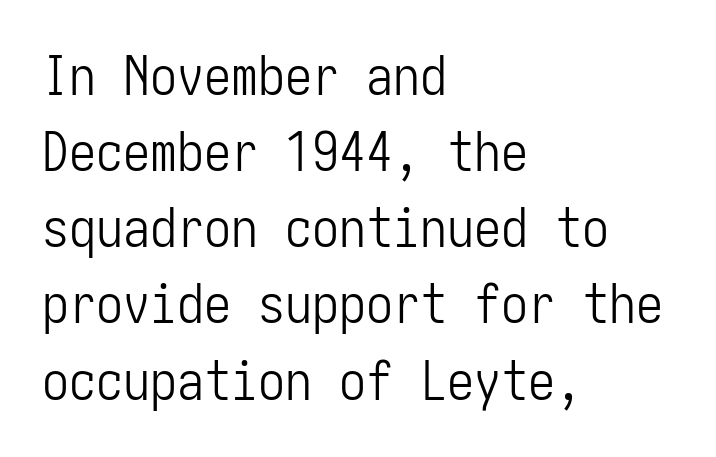
Q: Is the text bold? A: No.
Q: Is the text italic (slanted)? A: No, it is upright.
Q: Is the typeface a serif or a sans-serif typeface? A: Sans-serif.
Q: Is the text underlined? A: No.
Q: How is the paragraph aligned? A: Left-aligned.
Q: Is the spacing between letters normal or unusually wide? A: Normal.
Q: Is the spacing between lines tight, normal or loose? A: Normal.
Q: Width (condensed, normal, or wide)? A: Condensed.
Q: Stroke contrast? A: Low.
Q: x-height? A: Medium.
